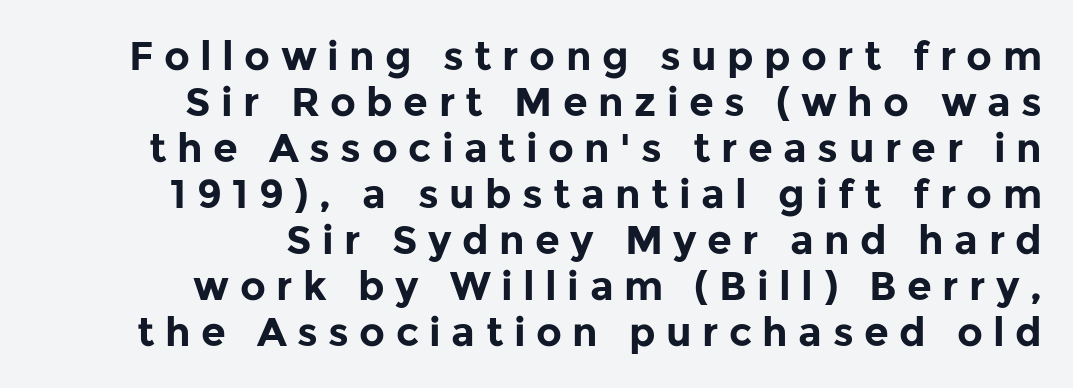
The image shows 40 px bold sans-serif type, upright; set right-aligned, tight line spacing (1.15x), unusually wide letter spacing (+0.26 em), not underlined; low stroke contrast and a medium x-height.
